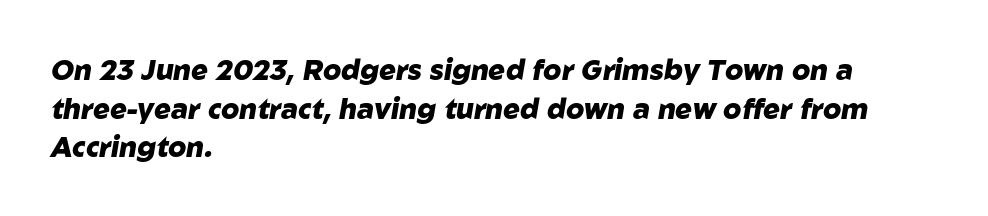
Horizontal bands of white between lines are of average thickness. It's the slanting kind of type. This sample uses plain, unmodified letter spacing. Each letter keeps its own natural width here, so spacing adapts to shape.
